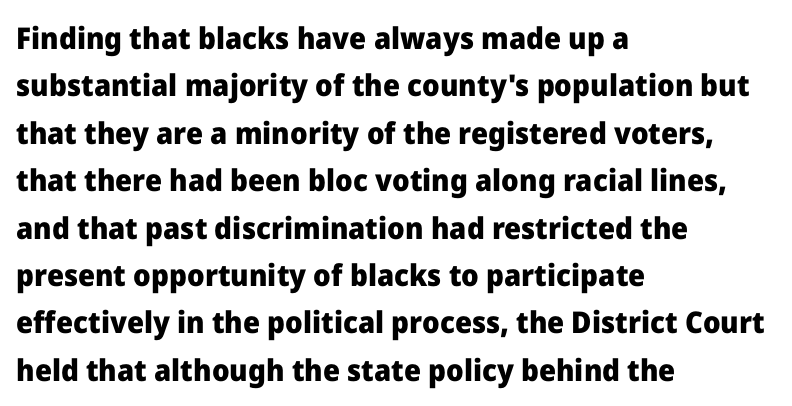
{"serif": "no", "italic": "no", "bold": "yes", "weight": "heavy", "width": "normal", "stroke_contrast": "low", "x_height": "medium", "monospaced": "no", "underline": "no", "align": "left", "line_spacing": "normal", "line_spacing_ratio": 1.58, "letter_spacing": "normal", "letter_spacing_em": 0.0, "glyph_px": 30}
